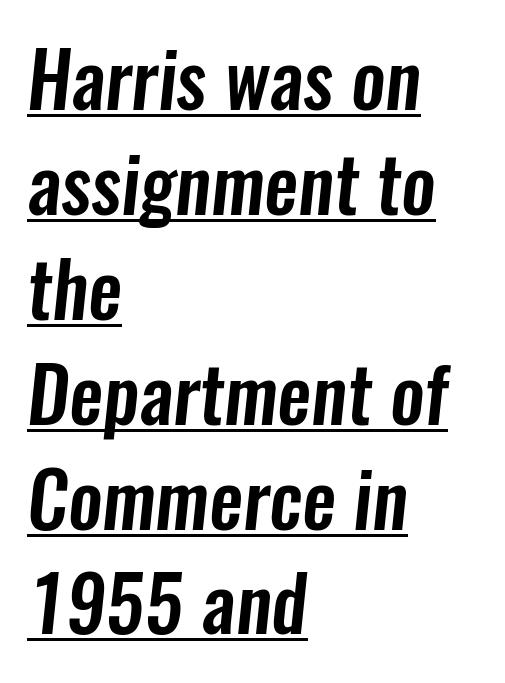
{"serif": "no", "width": "condensed", "stroke_contrast": "low", "x_height": "medium", "monospaced": "no", "underline": "yes", "align": "left", "line_spacing": "normal", "line_spacing_ratio": 1.38, "letter_spacing": "normal", "letter_spacing_em": 0.0, "glyph_px": 76}
